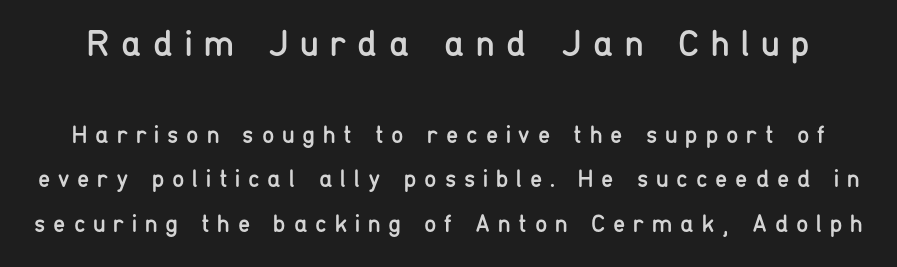
{"serif": "no", "italic": "no", "bold": "no", "weight": "regular", "width": "condensed", "stroke_contrast": "low", "x_height": "medium", "monospaced": "no", "underline": "no", "line_spacing_ratio": 1.77, "letter_spacing": "wide", "letter_spacing_em": 0.31, "larger_block": "first", "size_ratio": 1.48, "glyph_px": 37}
